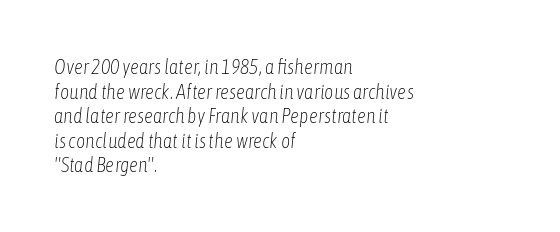
{"italic": "yes", "lean": "right", "slant_degrees": 6, "bold": "no", "underline": "no", "align": "left", "line_spacing_ratio": 1.23, "letter_spacing": "normal", "letter_spacing_em": 0.0, "glyph_px": 20}
